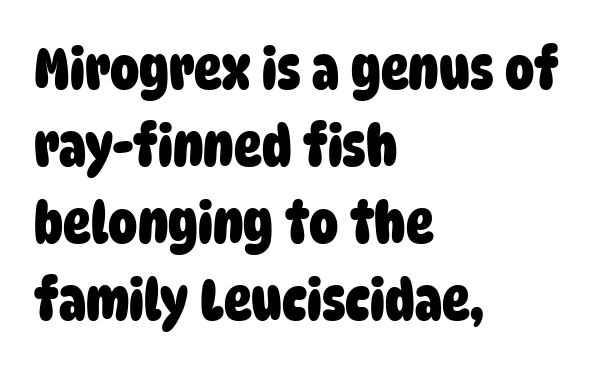
The image shows 58 px heavy, condensed sans-serif type; set left-aligned, normal line spacing (1.33x), normal letter spacing, not underlined; low stroke contrast and a large x-height.
